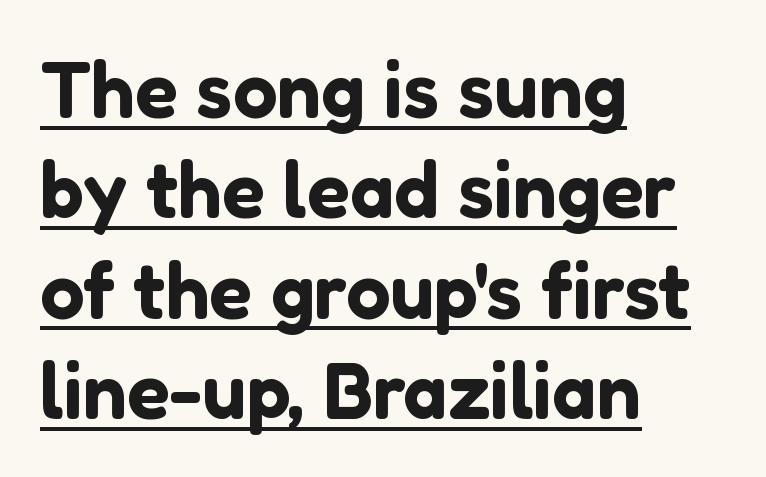
{"serif": "no", "italic": "no", "width": "normal", "stroke_contrast": "low", "x_height": "medium", "monospaced": "no", "underline": "yes", "align": "left", "line_spacing": "normal", "line_spacing_ratio": 1.27, "letter_spacing": "normal", "letter_spacing_em": 0.0, "glyph_px": 79}
